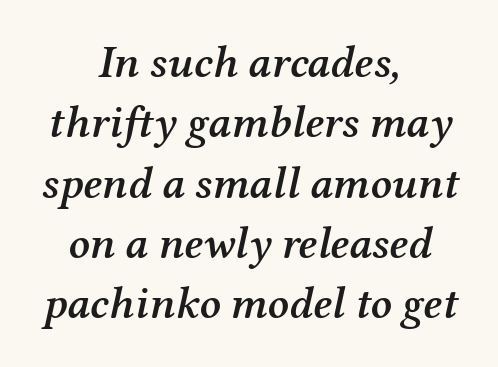
{"serif": "yes", "italic": "yes", "lean": "right", "slant_degrees": 12, "bold": "semi", "weight": "semibold", "width": "normal", "stroke_contrast": "medium", "x_height": "medium", "monospaced": "no", "underline": "no", "align": "center", "line_spacing": "normal", "line_spacing_ratio": 1.34, "letter_spacing": "normal", "letter_spacing_em": 0.0, "glyph_px": 45}
